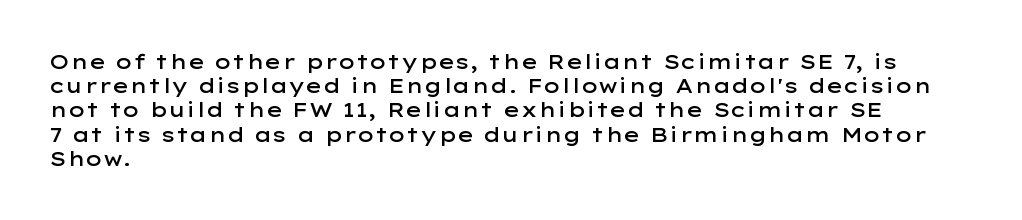
Decoration check: the copy has no underline. A typesetter would mark this as roman, not italic. The letters sit at their default tracking, neither squeezed nor spread. Each line starts at the same left margin while the right side varies. Each glyph is drawn with semibold strokes, heavier than normal yet not fully bold.
